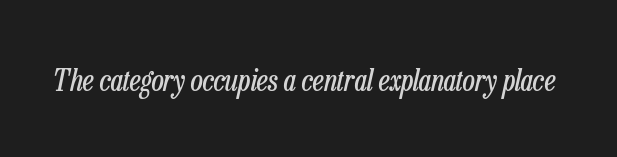
The baseline area is clear. What stands out about the letter spacing? Nothing — it is the standard amount. Italic: yes, the glyphs are oblique. The letters look calm and open, with moderate or lighter stems. Is this a fixed-width face? No — the glyphs have proportional, varying widths.
